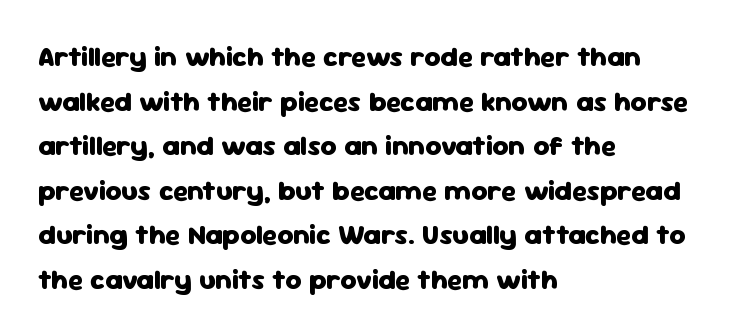
The image shows 28 px heavy sans-serif type, upright; set left-aligned, normal line spacing (1.59x), normal letter spacing, not underlined; low stroke contrast and a medium x-height.
